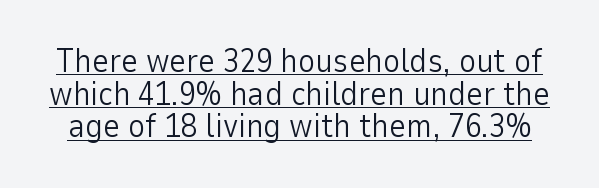
Q: Is the text bold? A: No.
Q: Is the text italic (slanted)? A: No, it is upright.
Q: Is the typeface a serif or a sans-serif typeface? A: Sans-serif.
Q: Is the text underlined? A: Yes.
Q: Is the spacing between letters normal or unusually wide? A: Normal.
Q: Is the spacing between lines tight, normal or loose? A: Tight.
Q: Width (condensed, normal, or wide)? A: Normal.
Q: Stroke contrast? A: Low.
Q: x-height? A: Medium.
Q: Monospaced? A: No.
